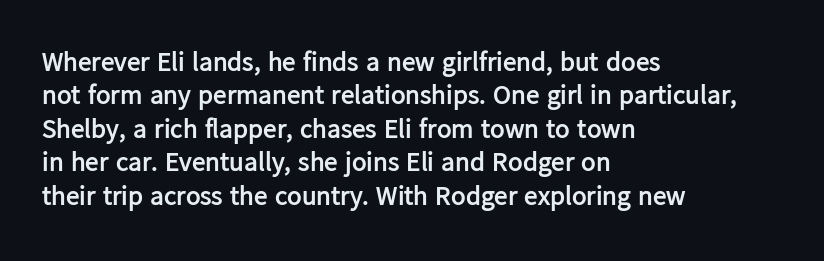
There is no visible air inserted between adjacent glyphs. Compared with a centered layout, this one pins lines to the left instead. The strokes are fattened all the way to bold. A typesetter would mark this as roman, not italic. The words here are not underlined.
